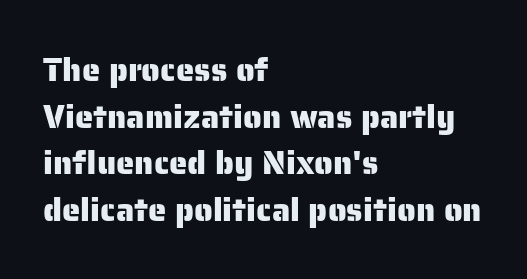
The zone under the glyphs is completely vacant. You could not count columns in this text — the font is proportionally spaced. Compared with typical paragraphs, the rows here are spaced about the same. This is roman type, the default non-slanted kind.
